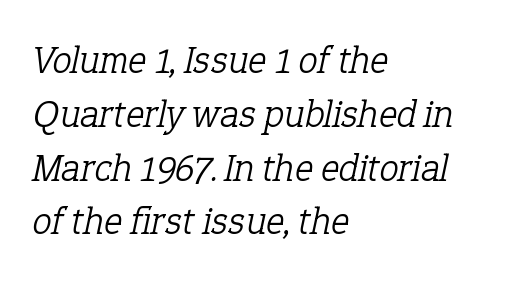
{"serif": "yes", "italic": "yes", "lean": "right", "slant_degrees": 12, "bold": "no", "weight": "light", "width": "normal", "stroke_contrast": "low", "x_height": "medium", "monospaced": "no", "underline": "no", "align": "left", "line_spacing": "normal", "line_spacing_ratio": 1.38, "letter_spacing": "normal", "letter_spacing_em": 0.0, "glyph_px": 39}
